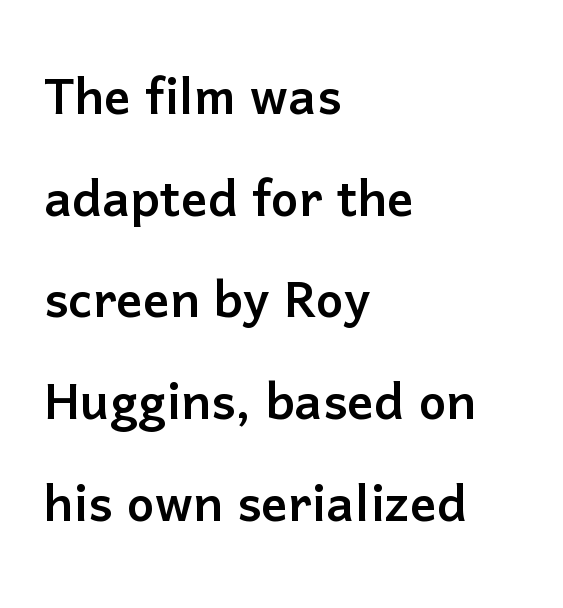
Casual observation: everything's shoved over to the left. A clean baseline with only descenders dipping below it. You could not count columns in this text — the font is proportionally spaced. If you drew a line through each stem, it would be perfectly vertical.
